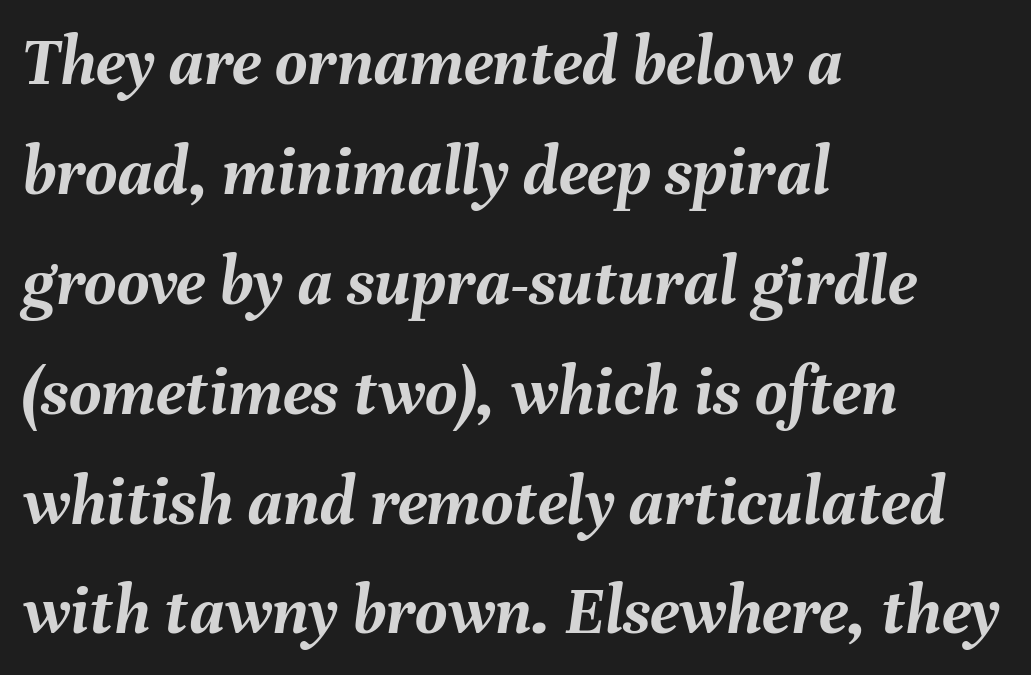
Visually the block forms a straight wall on the left and a jagged coastline on the right. Spacing verdict: proportional, widths tailored to each character. As a designer I'd log this as weight 700, bold. These lines were composed using italics.
